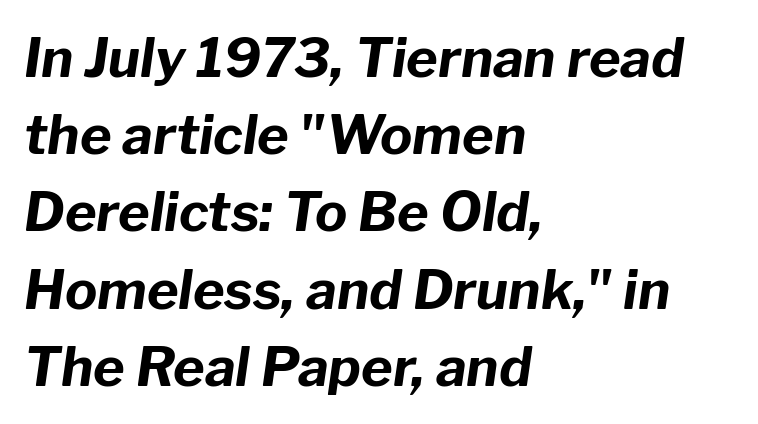
{"italic": "yes", "lean": "right", "slant_degrees": 8, "bold": "yes", "weight": "bold", "width": "normal", "stroke_contrast": "low", "x_height": "medium", "monospaced": "no", "underline": "no", "align": "left", "line_spacing": "normal", "line_spacing_ratio": 1.43, "letter_spacing": "normal", "letter_spacing_em": 0.0, "glyph_px": 54}
